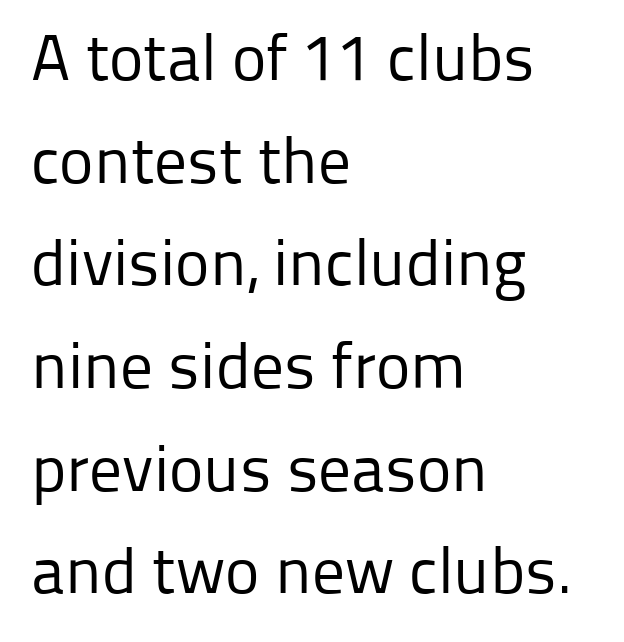
Descenders are the only things crossing below the line. A typesetter would call this proportional, since set widths differ per character. The typesetter chose a ragged-right arrangement here. To sum up the face: it is a sans, with no serifs.
